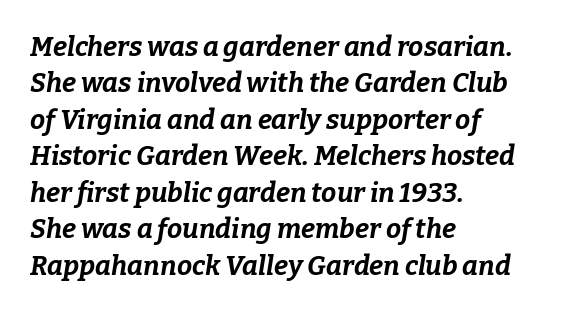
The image shows 27 px bold type, italic (leaning right); set left-aligned, normal line spacing (1.35x), normal letter spacing, not underlined.
